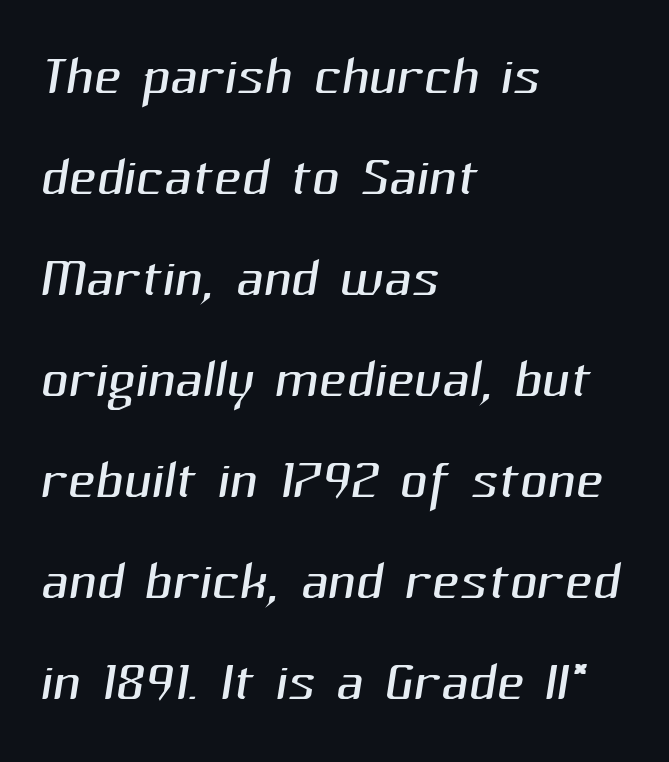
Q: Is the text bold? A: No.
Q: Is the typeface a serif or a sans-serif typeface? A: Sans-serif.
Q: Is the text underlined? A: No.
Q: How is the paragraph aligned? A: Left-aligned.
Q: Is the spacing between letters normal or unusually wide? A: Normal.
Q: Is the spacing between lines tight, normal or loose? A: Normal.
Q: Width (condensed, normal, or wide)? A: Normal.
Q: Stroke contrast? A: Medium.
Q: x-height? A: Medium.
Q: Monospaced? A: No.
